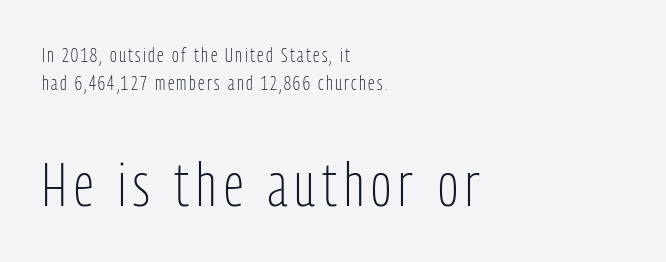
Q: Is the text bold? A: No.
Q: Is the text italic (slanted)? A: No, it is upright.
Q: Is the typeface a serif or a sans-serif typeface? A: Sans-serif.
Q: Is the text underlined? A: No.
Q: How is the paragraph aligned? A: Left-aligned.
Q: Is the spacing between lines tight, normal or loose? A: Normal.
Q: Which block of text is set in a larger size, the first (top) or the second (bottom)? A: The second (bottom) one.
Q: Width (condensed, normal, or wide)? A: Condensed.
Q: Stroke contrast? A: Low.
Q: x-height? A: Medium.
Q: Monospaced? A: No.
